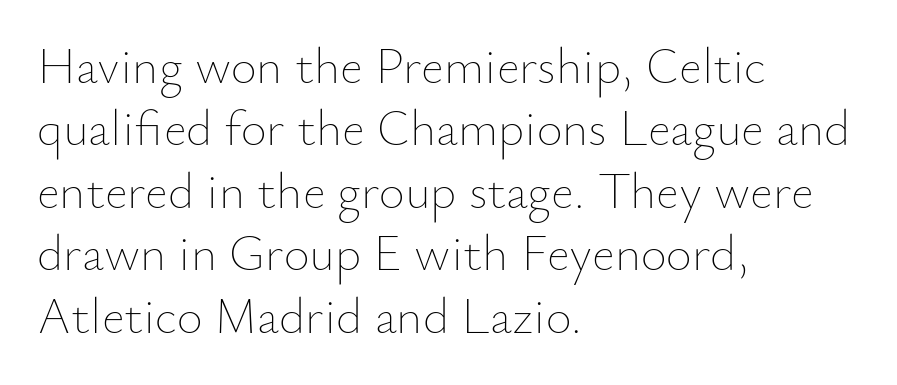
Q: Is the text bold? A: No.
Q: Is the text italic (slanted)? A: No, it is upright.
Q: Is the text underlined? A: No.
Q: How is the paragraph aligned? A: Left-aligned.
Q: Is the spacing between letters normal or unusually wide? A: Normal.
Q: Is the spacing between lines tight, normal or loose? A: Normal.
Q: Width (condensed, normal, or wide)? A: Normal.
Q: Stroke contrast? A: Low.
Q: x-height? A: Small.
Q: Monospaced? A: No.
